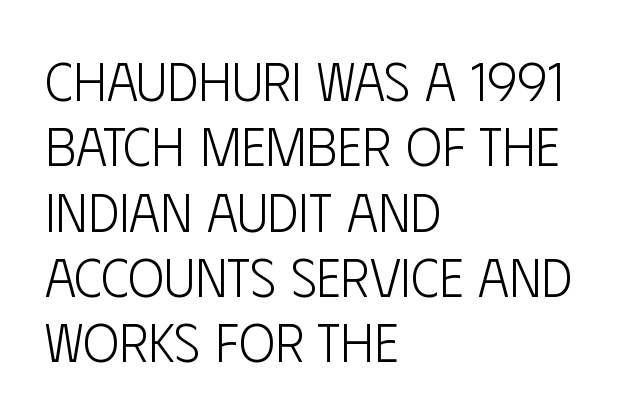
{"serif": "no", "italic": "no", "bold": "no", "weight": "light", "width": "condensed", "stroke_contrast": "low", "x_height": "large", "monospaced": "no", "underline": "no", "align": "left", "line_spacing_ratio": 1.21, "letter_spacing": "normal", "letter_spacing_em": 0.0, "glyph_px": 54}
